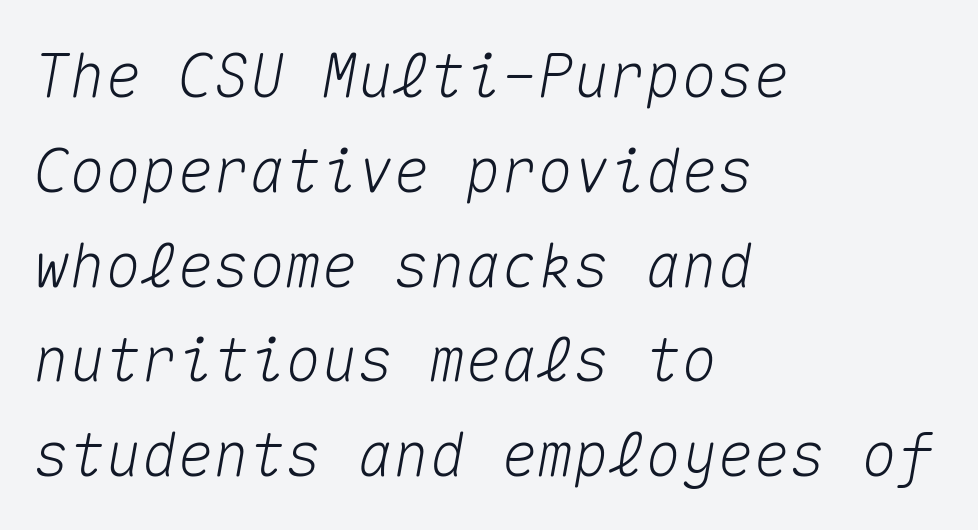
The passage shown is not underscored anywhere. Designer's note — italics engaged. The setting favours the left margin, as ordinary paragraphs usually do. Spacing verdict: monospaced, one width for all characters. This block has exactly the height ordinary leading produces. Students, note that the glyphs here touch the page at normal intervals.
